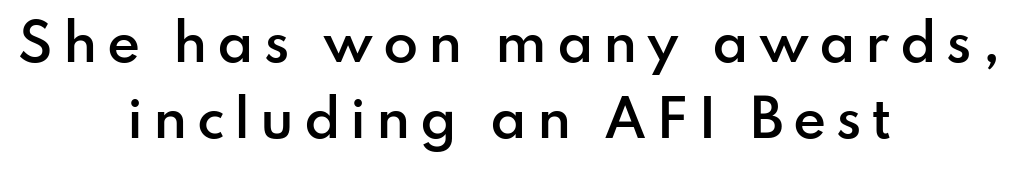
The image shows 51 px semibold sans-serif type, upright; set centered, normal line spacing (1.5x), not underlined; low stroke contrast and a small x-height.
